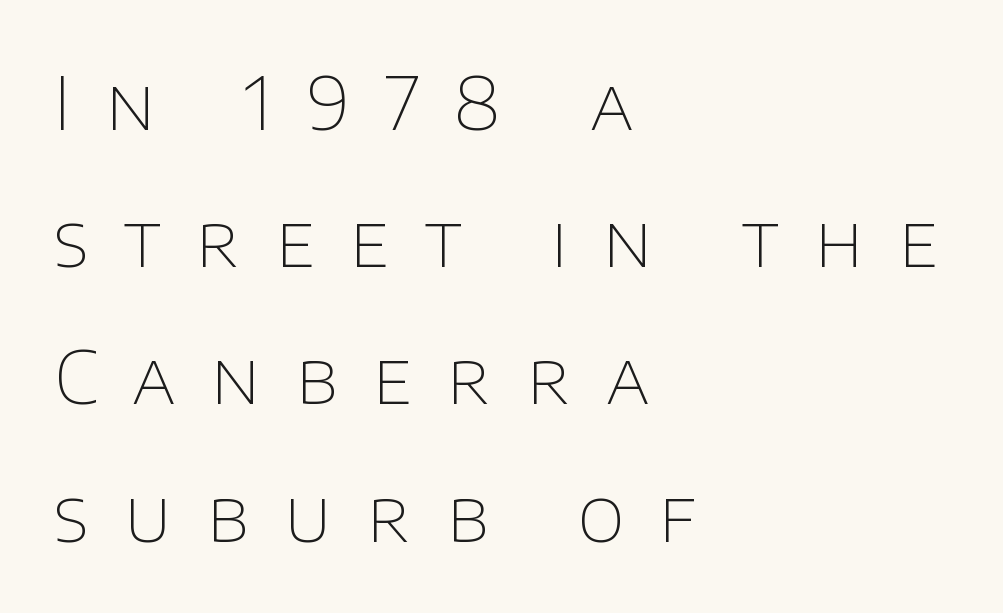
Q: Is the text bold? A: No.
Q: Is the text italic (slanted)? A: No, it is upright.
Q: Is the typeface a serif or a sans-serif typeface? A: Sans-serif.
Q: Is the text underlined? A: No.
Q: How is the paragraph aligned? A: Left-aligned.
Q: Is the spacing between letters normal or unusually wide? A: Unusually wide.
Q: Width (condensed, normal, or wide)? A: Normal.
Q: Stroke contrast? A: Low.
Q: x-height? A: Large.
Q: Monospaced? A: No.
